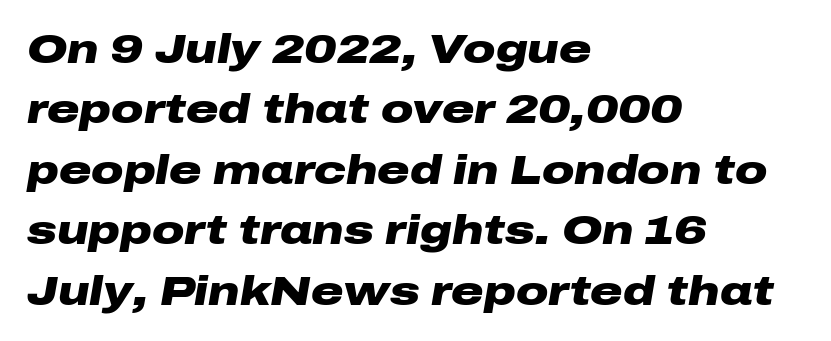
{"italic": "yes", "lean": "right", "slant_degrees": 10, "bold": "yes", "weight": "heavy", "width": "wide", "stroke_contrast": "low", "x_height": "medium", "monospaced": "no", "underline": "no", "align": "left", "line_spacing": "normal", "line_spacing_ratio": 1.51, "letter_spacing": "normal", "letter_spacing_em": 0.0, "glyph_px": 40}
